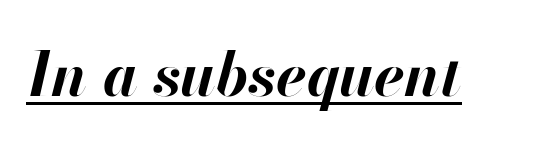
Q: Is the text bold? A: Yes.
Q: Is the text italic (slanted)? A: Yes, it leans right by about 13 degrees.
Q: Is the text underlined? A: Yes.
Q: Is the spacing between letters normal or unusually wide? A: Normal.
Q: Width (condensed, normal, or wide)? A: Normal.
Q: Stroke contrast? A: High.
Q: x-height? A: Small.
Q: Monospaced? A: No.
